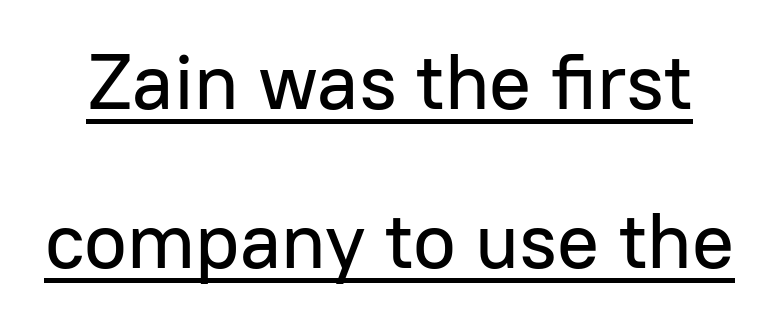
{"serif": "no", "italic": "no", "width": "normal", "stroke_contrast": "low", "x_height": "medium", "monospaced": "no", "underline": "yes", "line_spacing": "loose", "line_spacing_ratio": 2.04, "letter_spacing": "normal", "letter_spacing_em": 0.0, "glyph_px": 78}
